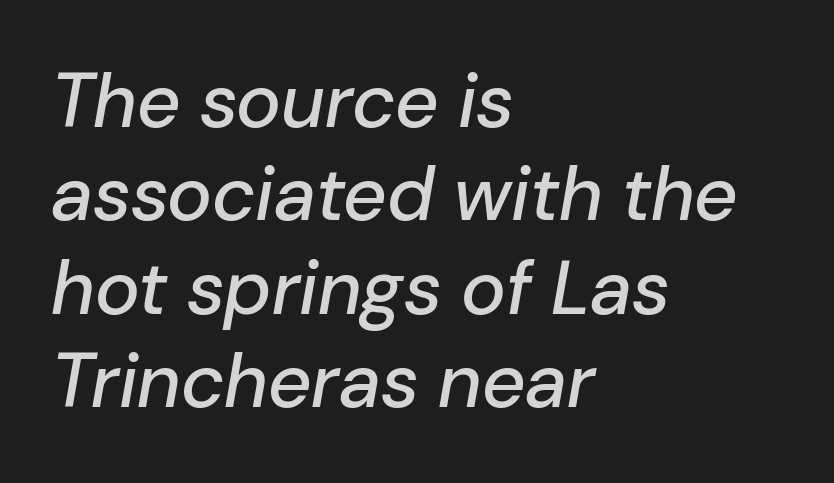
Alignment: flush left. The letterforms sit shoulder to shoulder at normal distance. You could not count columns in this text — the font is proportionally spaced. Descenders are the only things crossing below the line.
